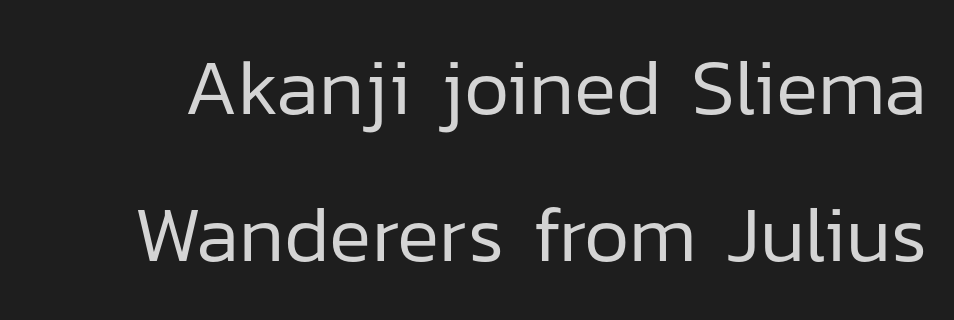
{"serif": "no", "italic": "no", "bold": "no", "weight": "regular", "width": "normal", "stroke_contrast": "low", "x_height": "medium", "monospaced": "no", "underline": "no", "line_spacing_ratio": 1.86, "letter_spacing": "normal", "letter_spacing_em": 0.0, "glyph_px": 79}
